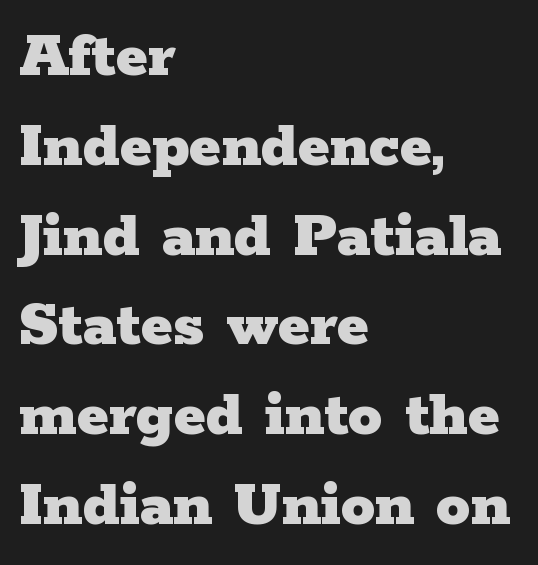
The image shows 68 px heavy, wide serif type, upright; set left-aligned, normal line spacing (1.32x), normal letter spacing, not underlined; low stroke contrast and a medium x-height.
